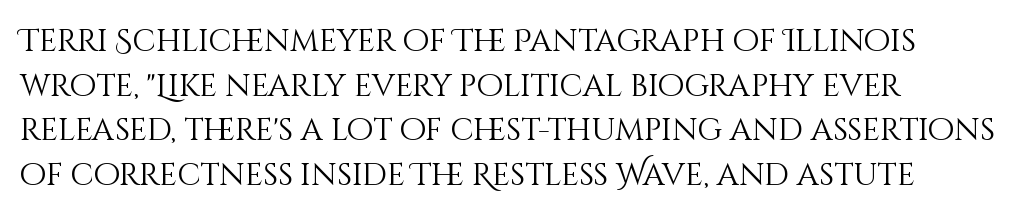
{"italic": "no", "bold": "no", "weight": "light", "width": "normal", "stroke_contrast": "medium", "x_height": "large", "monospaced": "no", "underline": "no", "align": "left", "line_spacing": "normal", "line_spacing_ratio": 1.44, "letter_spacing": "normal", "letter_spacing_em": 0.0, "glyph_px": 31}
